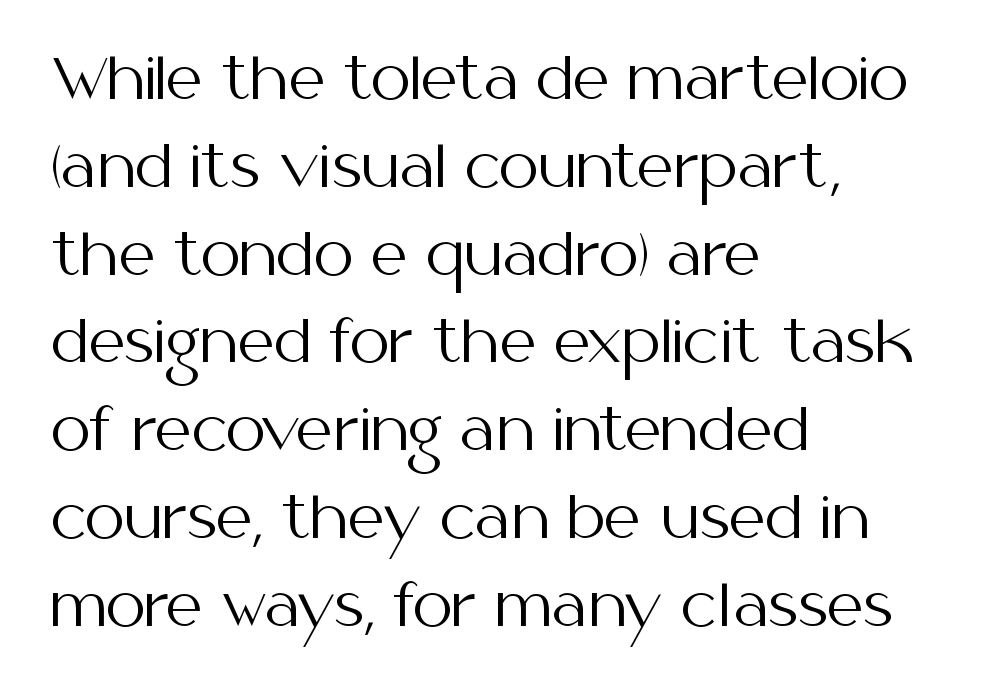
Q: Is the text bold? A: No.
Q: Is the text italic (slanted)? A: No, it is upright.
Q: Is the typeface a serif or a sans-serif typeface? A: Sans-serif.
Q: Is the text underlined? A: No.
Q: How is the paragraph aligned? A: Left-aligned.
Q: Is the spacing between letters normal or unusually wide? A: Normal.
Q: Is the spacing between lines tight, normal or loose? A: Normal.
Q: Width (condensed, normal, or wide)? A: Normal.
Q: Stroke contrast? A: Medium.
Q: x-height? A: Medium.
Q: Monospaced? A: No.
